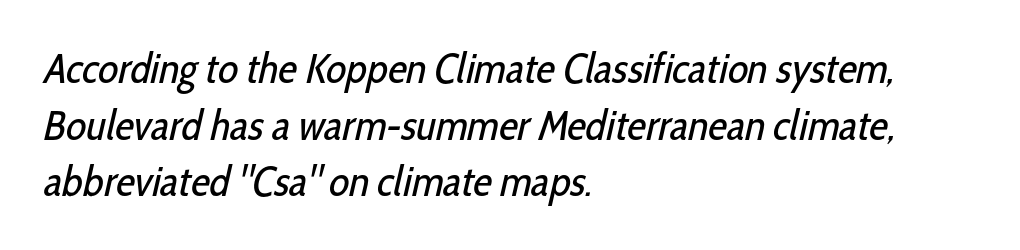
{"serif": "no", "bold": "no", "weight": "regular", "width": "condensed", "stroke_contrast": "low", "x_height": "medium", "monospaced": "no", "underline": "no", "align": "left", "line_spacing": "normal", "line_spacing_ratio": 1.35, "letter_spacing": "normal", "letter_spacing_em": 0.0, "glyph_px": 42}
